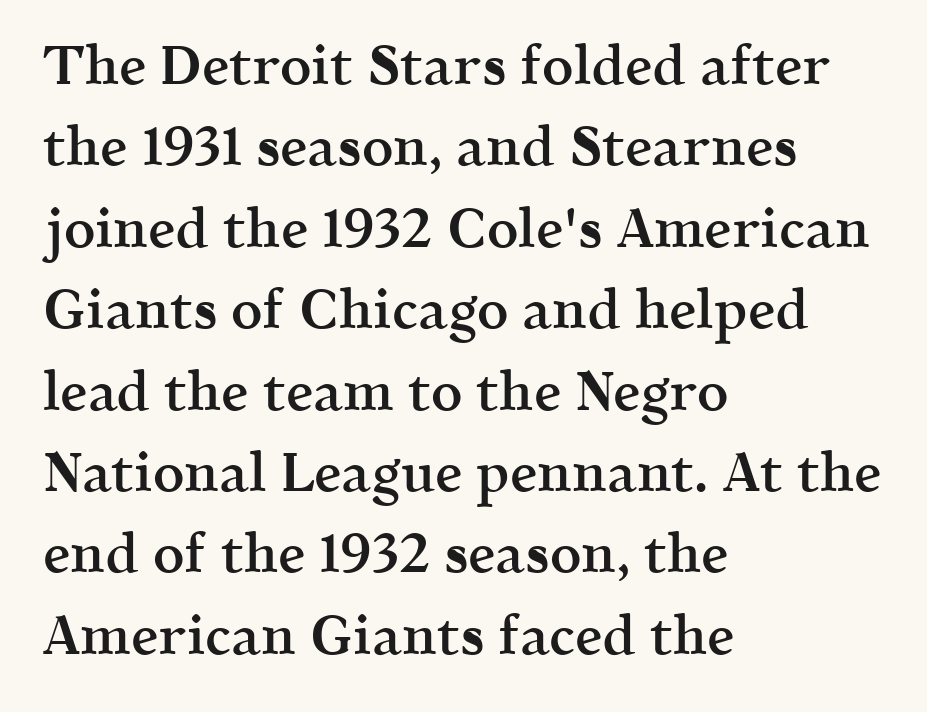
Q: Is the text bold? A: Semi-bold.
Q: Is the text italic (slanted)? A: No, it is upright.
Q: Is the typeface a serif or a sans-serif typeface? A: Serif.
Q: Is the text underlined? A: No.
Q: How is the paragraph aligned? A: Left-aligned.
Q: Is the spacing between letters normal or unusually wide? A: Normal.
Q: Is the spacing between lines tight, normal or loose? A: Normal.
Q: Width (condensed, normal, or wide)? A: Normal.
Q: x-height? A: Medium.
Q: Monospaced? A: No.
